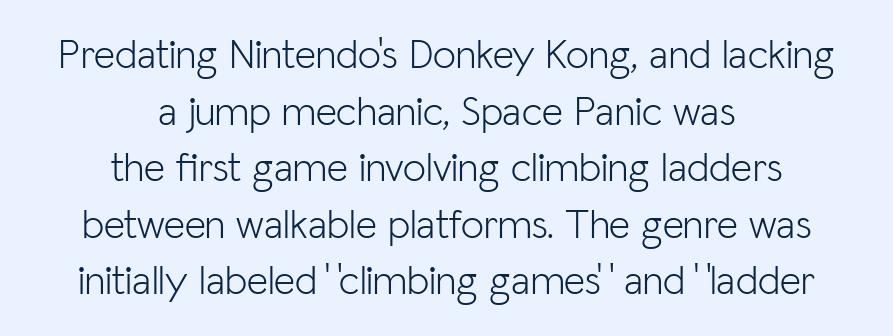
This is sans-serif lettering, the kind often seen on screens and signage. It's the straight-up-and-down kind of type. Looks like regular typesetting: each glyph gets only the width it needs. Only glyphs here, with clear space below each row. Each stroke keeps to a modest, everyday thickness or less. Each new line begins a customary step beneath the previous one.
